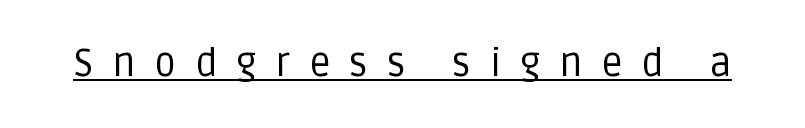
The typesetter has applied underlining to the passage shown. Stroke mass is kept to a normal reading level or below. Letterform terminals end flat and unadorned throughout the passage. This sample uses an upright cut, with every glyph sitting square on the baseline. Note the varied advance widths — an 'i' is clearly narrower than an 'm'.
